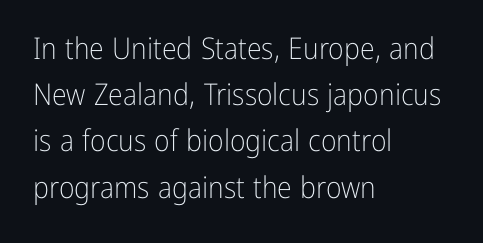
{"serif": "no", "italic": "no", "bold": "no", "weight": "light", "width": "condensed", "stroke_contrast": "low", "x_height": "medium", "monospaced": "no", "underline": "no", "align": "left", "line_spacing": "normal", "line_spacing_ratio": 1.54, "letter_spacing": "normal", "letter_spacing_em": 0.0, "glyph_px": 30}
